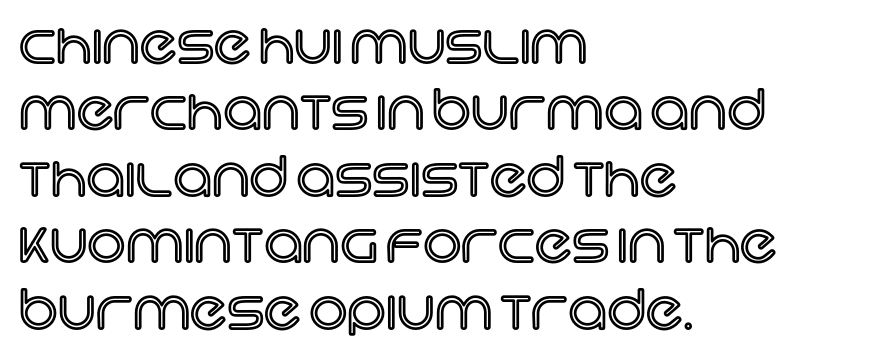
Check the space under the baseline: it is left empty. The lines in this sample share a left origin and differ only in where they stop. Standard letterfit; no display-style spreading of the glyphs. Do the characters align in a grid? No, the font is proportional. Vertical strokes here are truly vertical.
